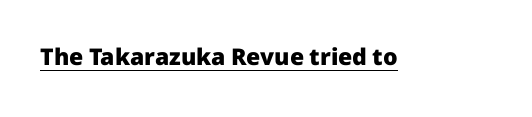
Heavy, bold letterforms. A rule runs beneath these lines of type. The type is set solid horizontally, with unmodified tracking. The lettering stays uniformly vertical, giving the passage a roman look.
